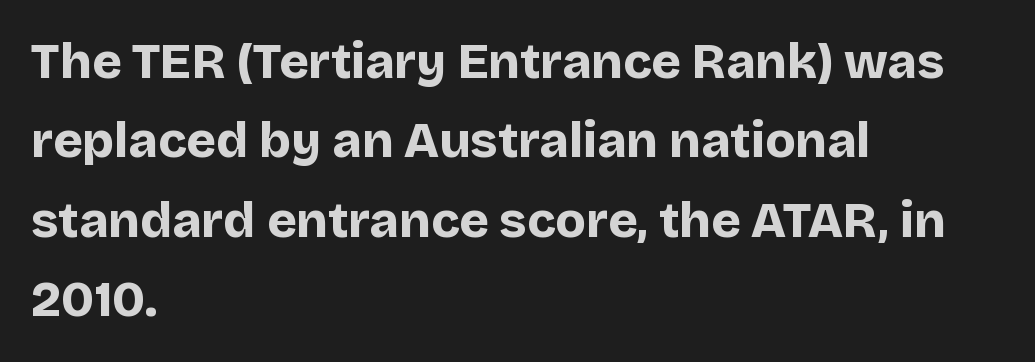
{"serif": "no", "italic": "no", "bold": "yes", "weight": "bold", "width": "normal", "stroke_contrast": "low", "x_height": "large", "monospaced": "no", "underline": "no", "align": "left", "line_spacing": "normal", "line_spacing_ratio": 1.59, "letter_spacing": "normal", "letter_spacing_em": 0.0, "glyph_px": 50}
